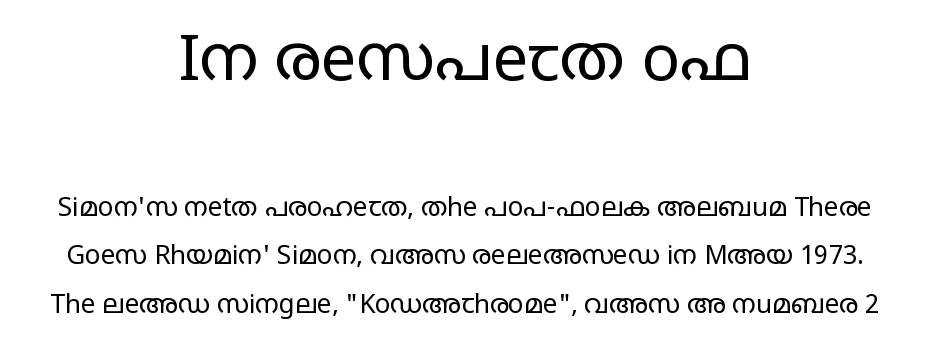
Ordinary non-slanted type is in use. Larger block? The one above; the one below is distinctly smaller. Regarding serifs, this sample does without them. Short and long lines alike share a common midpoint. Check under the words: just untouched page.
